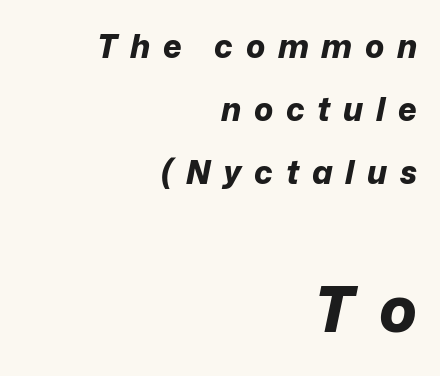
The image shows 63 px bold type, italic (leaning right); set right-aligned, loose line spacing (1.97x), unusually wide letter spacing (+0.4 em), not underlined; the second (bottom) block is 1.97x larger; low stroke contrast and a medium x-height.
